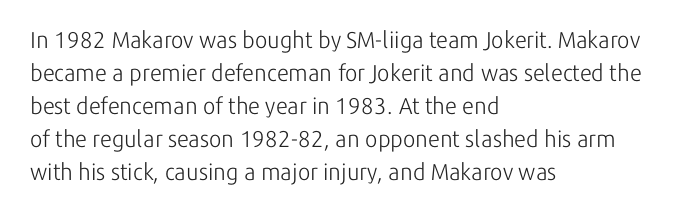
{"italic": "no", "bold": "no", "underline": "no", "align": "left", "line_spacing": "normal", "line_spacing_ratio": 1.43, "letter_spacing": "normal", "letter_spacing_em": 0.0, "glyph_px": 23}
